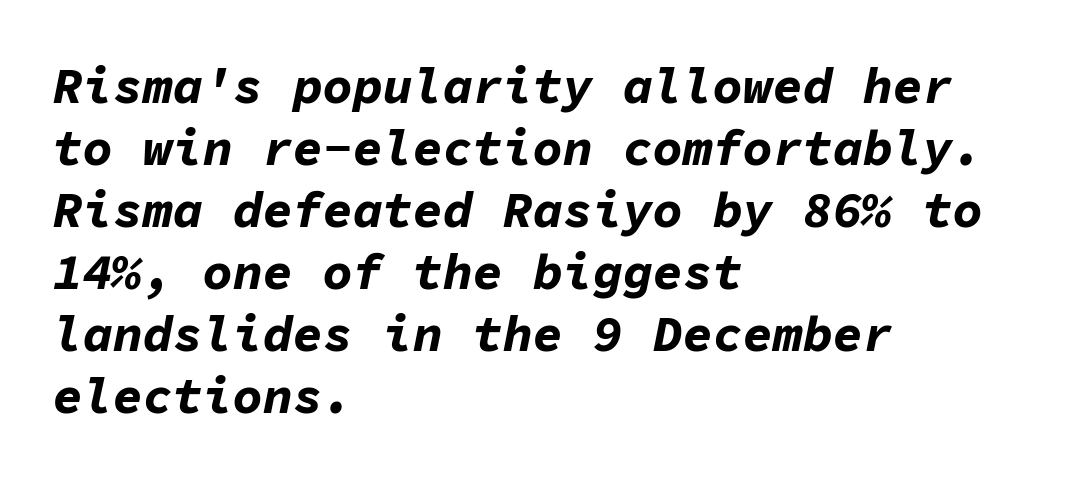
The image shows 50 px bold type, italic (leaning right), monospaced; set left-aligned, line spacing 1.24x, normal letter spacing, not underlined; low stroke contrast and a medium x-height.
